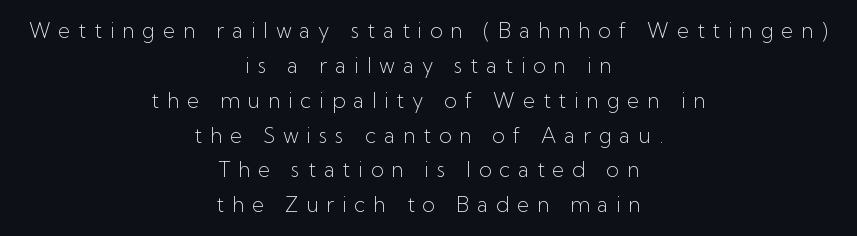
Q: Is the text bold? A: No.
Q: Is the text italic (slanted)? A: No, it is upright.
Q: Is the text underlined? A: No.
Q: How is the paragraph aligned? A: Centered.
Q: Is the spacing between letters normal or unusually wide? A: Unusually wide.
Q: Is the spacing between lines tight, normal or loose? A: Normal.
